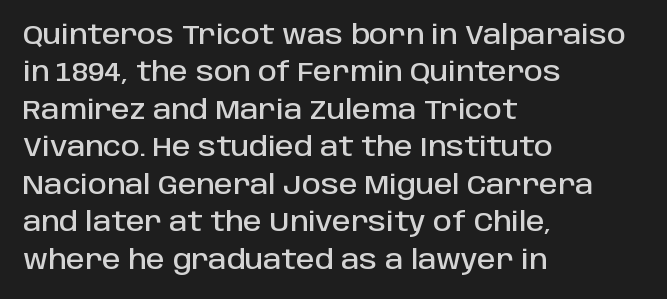
The image shows 26 px text type, upright; set left-aligned, normal line spacing (1.44x), normal letter spacing, not underlined.
